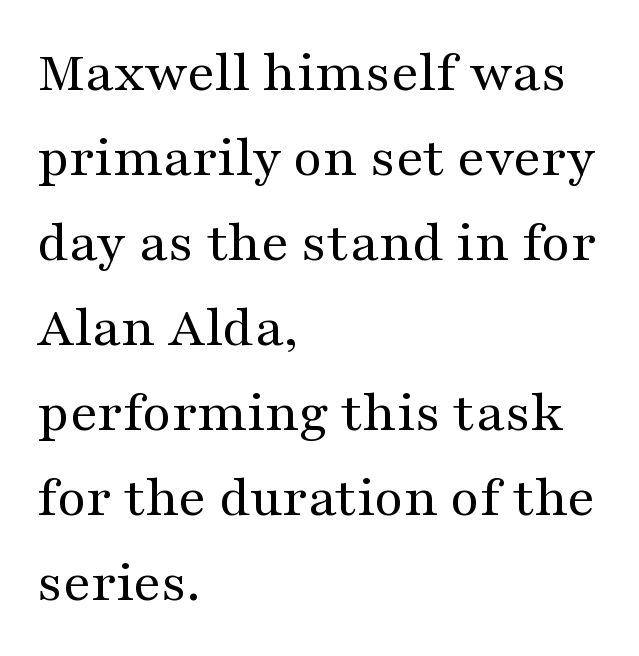
{"serif": "yes", "italic": "no", "bold": "no", "weight": "regular", "width": "wide", "stroke_contrast": "medium", "x_height": "medium", "monospaced": "no", "underline": "no", "align": "left", "line_spacing": "normal", "line_spacing_ratio": 1.44, "letter_spacing": "normal", "letter_spacing_em": 0.0, "glyph_px": 59}
